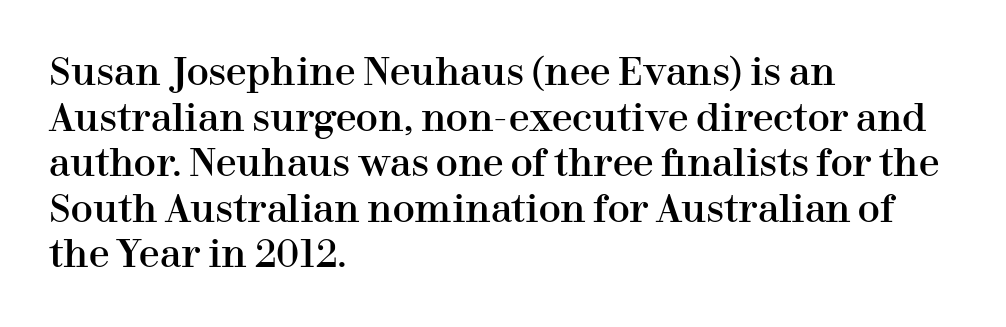
Q: Is the text italic (slanted)? A: No, it is upright.
Q: Is the typeface a serif or a sans-serif typeface? A: Serif.
Q: Is the text underlined? A: No.
Q: How is the paragraph aligned? A: Left-aligned.
Q: Is the spacing between letters normal or unusually wide? A: Normal.
Q: Width (condensed, normal, or wide)? A: Normal.
Q: Stroke contrast? A: High.
Q: x-height? A: Medium.
Q: Monospaced? A: No.
